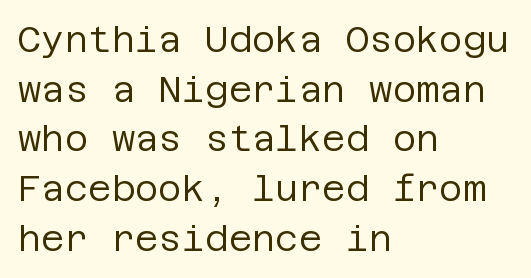
Q: Is the text bold? A: No.
Q: Is the text italic (slanted)? A: No, it is upright.
Q: Is the typeface a serif or a sans-serif typeface? A: Sans-serif.
Q: Is the text underlined? A: No.
Q: How is the paragraph aligned? A: Left-aligned.
Q: Is the spacing between letters normal or unusually wide? A: Normal.
Q: Is the spacing between lines tight, normal or loose? A: Normal.
Q: Width (condensed, normal, or wide)? A: Normal.
Q: Stroke contrast? A: Low.
Q: x-height? A: Large.
